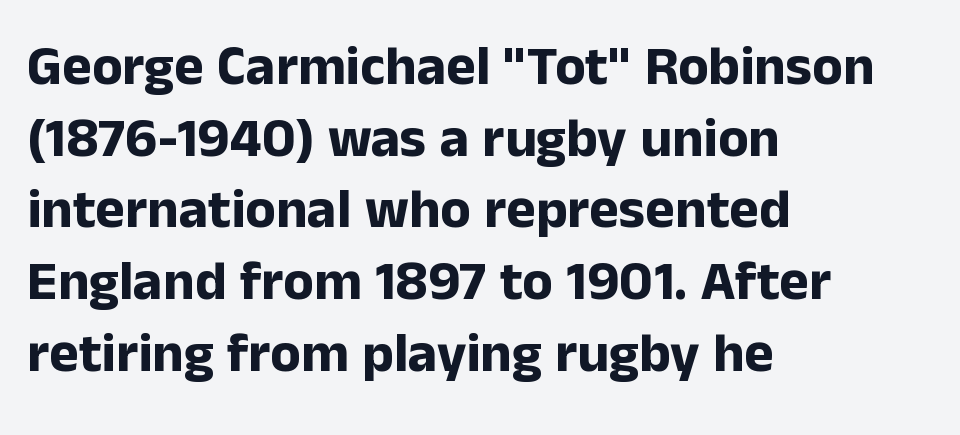
Q: Is the text bold? A: Yes.
Q: Is the text italic (slanted)? A: No, it is upright.
Q: Is the typeface a serif or a sans-serif typeface? A: Sans-serif.
Q: Is the text underlined? A: No.
Q: How is the paragraph aligned? A: Left-aligned.
Q: Is the spacing between letters normal or unusually wide? A: Normal.
Q: Is the spacing between lines tight, normal or loose? A: Normal.
Q: Width (condensed, normal, or wide)? A: Normal.
Q: Stroke contrast? A: Low.
Q: x-height? A: Medium.
Q: Monospaced? A: No.
